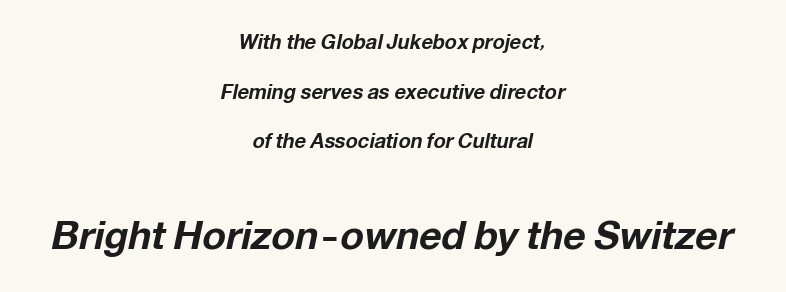
The image shows 39 px bold type, italic (leaning right); set centered, loose line spacing (2.48x), normal letter spacing, not underlined; the second (bottom) block is 1.95x larger; low stroke contrast and a medium x-height.
